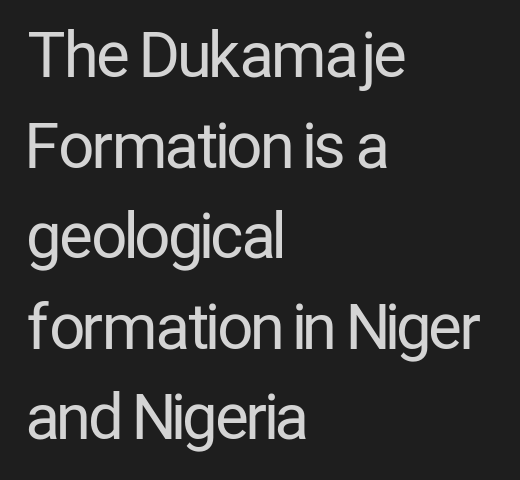
In terms of letterform style, serifs are entirely absent. The letters sit at their default tracking, neither squeezed nor spread. Style check: upright. Is the type heavy? It reads as light-to-regular instead.
